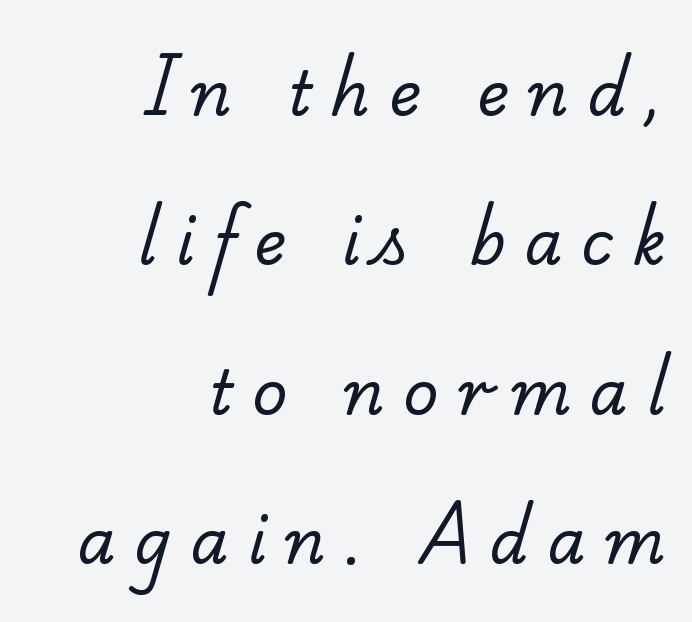
{"bold": "no", "weight": "regular", "width": "normal", "stroke_contrast": "low", "x_height": "small", "monospaced": "no", "underline": "no", "align": "right", "line_spacing": "loose", "line_spacing_ratio": 2.45, "letter_spacing": "wide", "letter_spacing_em": 0.31, "glyph_px": 61}
